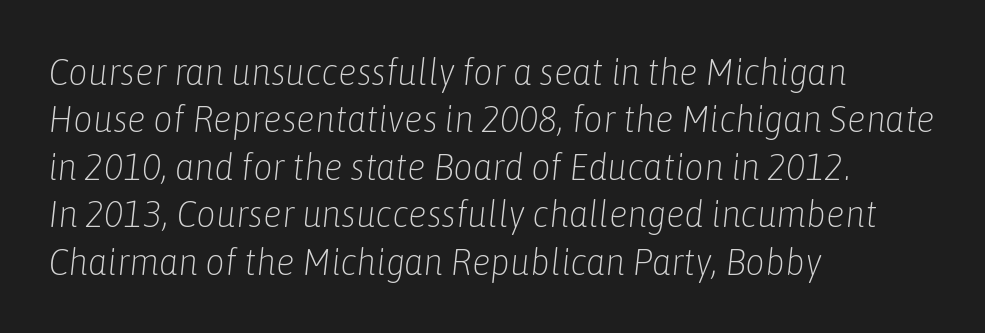
Q: Is the text bold? A: No.
Q: Is the text italic (slanted)? A: Yes, it leans right by about 6 degrees.
Q: Is the text underlined? A: No.
Q: How is the paragraph aligned? A: Left-aligned.
Q: Is the spacing between letters normal or unusually wide? A: Normal.
Q: Is the spacing between lines tight, normal or loose? A: Normal.
Q: Width (condensed, normal, or wide)? A: Condensed.
Q: Stroke contrast? A: Low.
Q: x-height? A: Medium.
Q: Monospaced? A: No.
